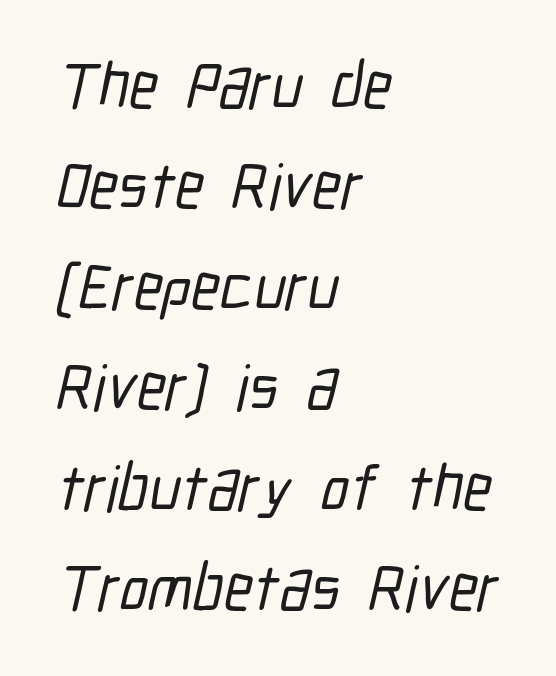
The image shows 64 px condensed sans-serif type; set left-aligned, normal line spacing (1.57x), normal letter spacing, not underlined; low stroke contrast and a medium x-height.
